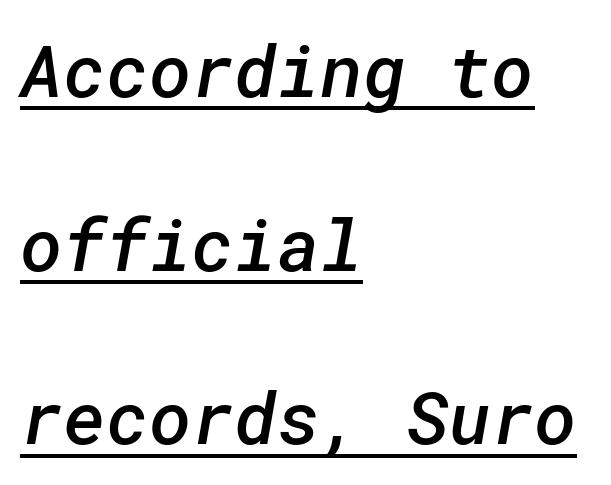
The image shows 73 px semibold sans-serif type; set left-aligned, loose line spacing (2.38x), normal letter spacing, underlined; low stroke contrast and a medium x-height.
